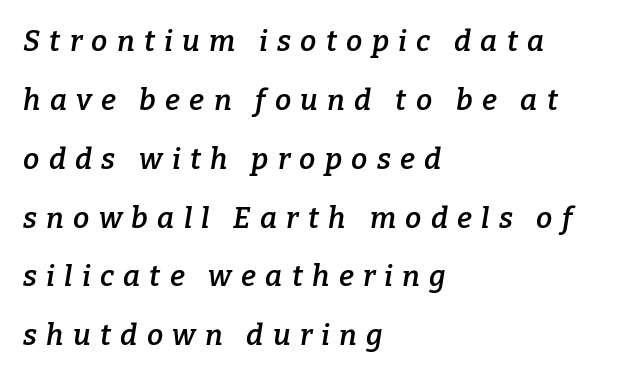
The rendering shows small feet on the letterforms — a serif design. A semibold gives these letters moderate extra thickness, short of bold. The letterforms stand isolated, each surrounded by extra space. The line-height multiplier appears high, well above default. This sample uses an oblique cut, with every glyph tilted off the vertical.
